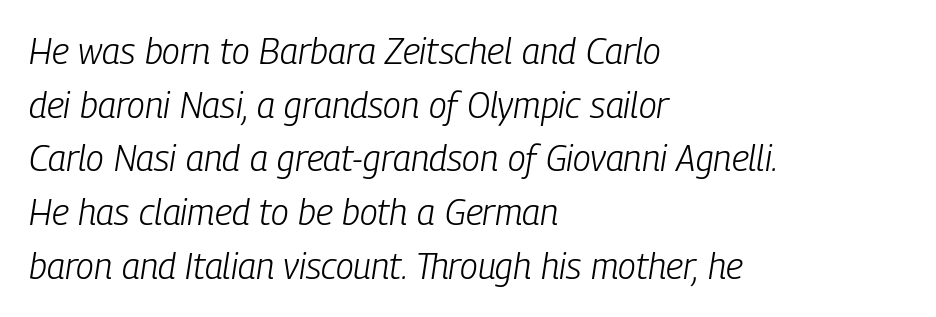
Q: Is the text bold? A: No.
Q: Is the text italic (slanted)? A: Yes, it leans right by about 9 degrees.
Q: Is the text underlined? A: No.
Q: How is the paragraph aligned? A: Left-aligned.
Q: Is the spacing between letters normal or unusually wide? A: Normal.
Q: Is the spacing between lines tight, normal or loose? A: Normal.
Q: Width (condensed, normal, or wide)? A: Condensed.
Q: Stroke contrast? A: Low.
Q: x-height? A: Medium.
Q: Monospaced? A: No.
